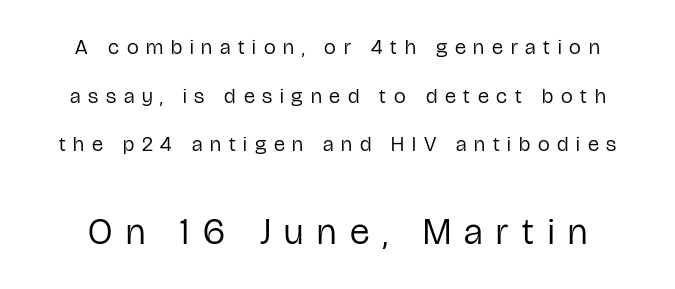
{"serif": "no", "italic": "no", "bold": "no", "weight": "regular", "width": "condensed", "stroke_contrast": "low", "x_height": "medium", "monospaced": "no", "underline": "no", "line_spacing": "loose", "line_spacing_ratio": 2.31, "letter_spacing": "wide", "letter_spacing_em": 0.37, "larger_block": "second", "size_ratio": 1.76, "glyph_px": 37}
